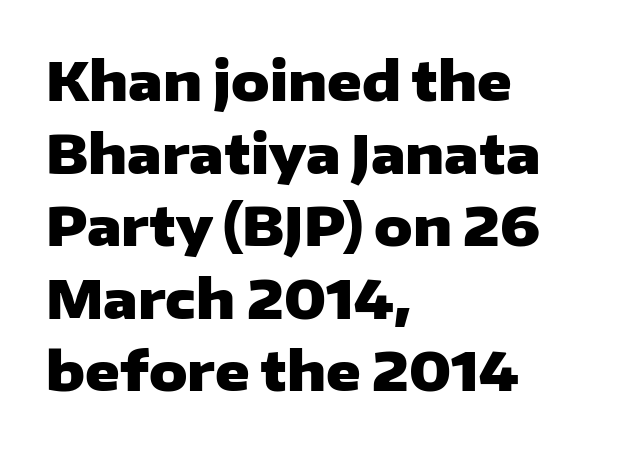
{"serif": "no", "italic": "no", "bold": "yes", "weight": "heavy", "width": "wide", "stroke_contrast": "low", "x_height": "medium", "monospaced": "no", "underline": "no", "align": "left", "line_spacing": "normal", "line_spacing_ratio": 1.37, "letter_spacing": "normal", "letter_spacing_em": 0.0, "glyph_px": 53}
